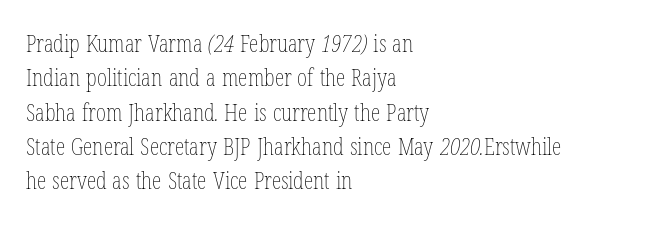
{"bold": "no", "underline": "no", "align": "left", "line_spacing": "normal", "line_spacing_ratio": 1.43, "letter_spacing": "normal", "letter_spacing_em": 0.0, "glyph_px": 24}
